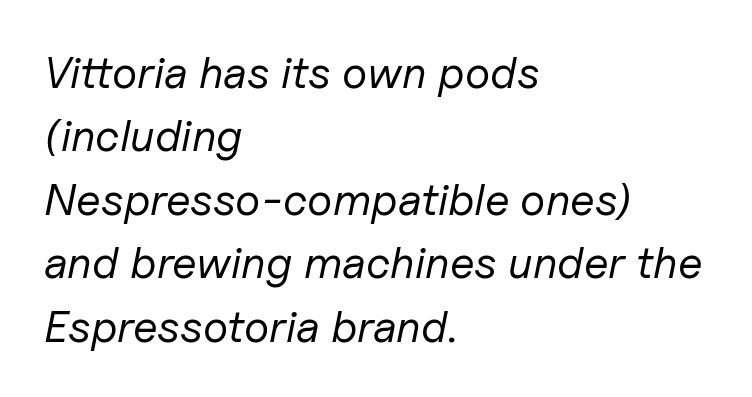
The text carries the slant typical of an italic or oblique font. Proportional: the letters do not fall into vertical columns. Descenders are the only things crossing below the line. The strokes carry an ordinary text weight at most. Look at the tracking — it's just the regular setting, nothing added. Horizontal alignment here is leftward, the default for most running prose.
